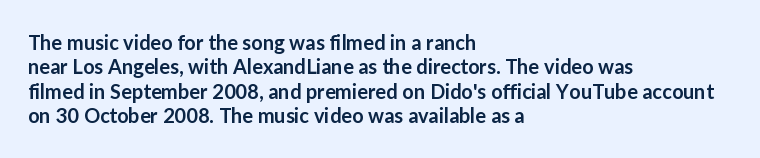
The image shows 20 px text type, upright; set left-aligned, line spacing 1.22x, normal letter spacing, not underlined.
